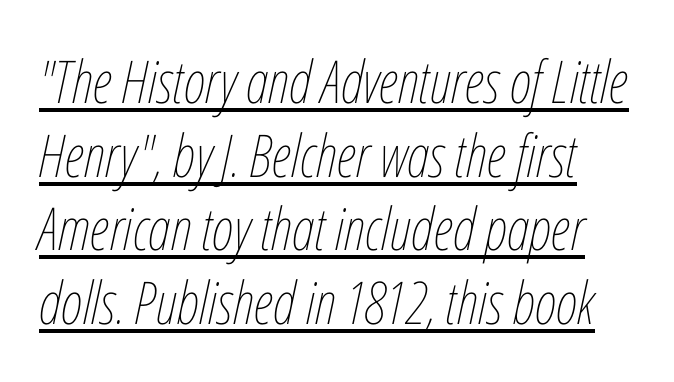
The image shows 59 px thin, condensed type, italic (leaning right); set normal line spacing (1.25x), normal letter spacing, underlined; low stroke contrast and a medium x-height.
